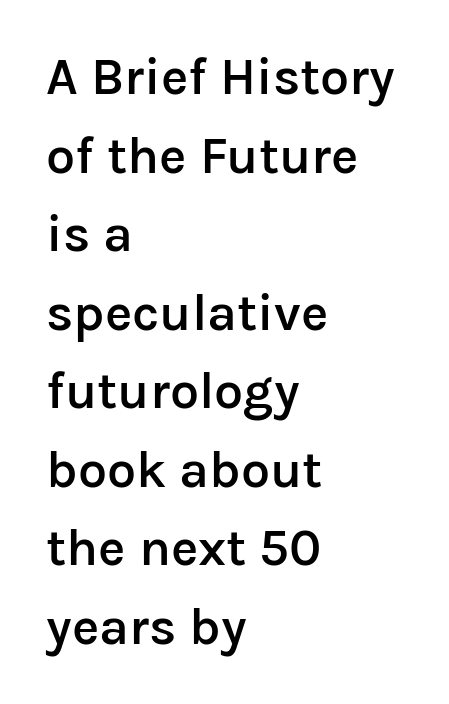
{"serif": "no", "italic": "no", "bold": "semi", "weight": "semibold", "width": "normal", "stroke_contrast": "low", "x_height": "medium", "monospaced": "no", "underline": "no", "align": "left", "line_spacing": "normal", "line_spacing_ratio": 1.51, "letter_spacing": "normal", "letter_spacing_em": 0.0, "glyph_px": 52}
